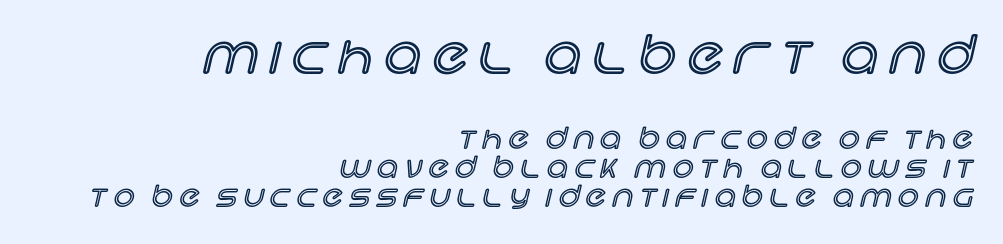
The image shows 51 px text type; set right-aligned, tight line spacing (1.0x), unusually wide letter spacing (+0.23 em), not underlined; the first (top) block is 1.76x larger; a large x-height.
